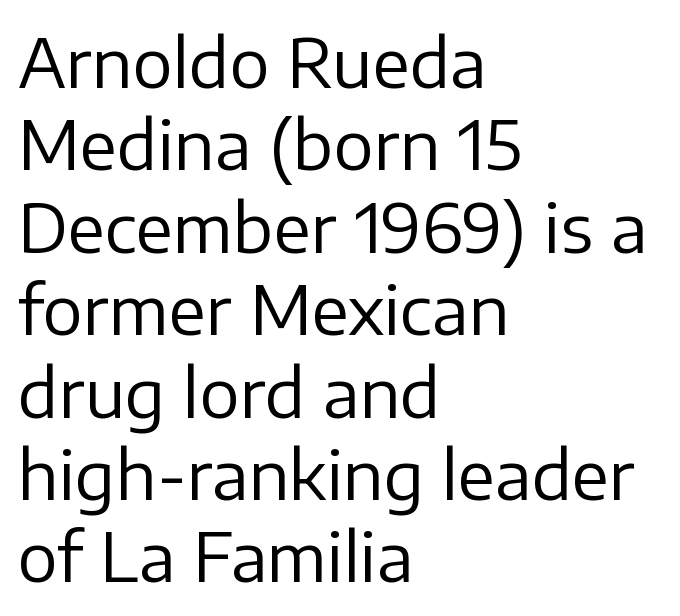
Q: Is the text bold? A: No.
Q: Is the text italic (slanted)? A: No, it is upright.
Q: Is the typeface a serif or a sans-serif typeface? A: Sans-serif.
Q: Is the text underlined? A: No.
Q: How is the paragraph aligned? A: Left-aligned.
Q: Is the spacing between letters normal or unusually wide? A: Normal.
Q: Width (condensed, normal, or wide)? A: Normal.
Q: Stroke contrast? A: Low.
Q: x-height? A: Medium.
Q: Monospaced? A: No.
